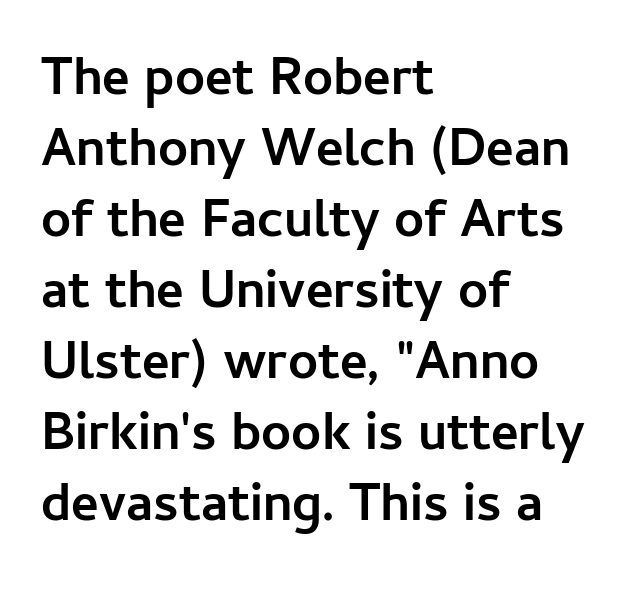
The image shows 53 px semibold sans-serif type, upright; set left-aligned, normal line spacing (1.34x), normal letter spacing, not underlined; low stroke contrast and a medium x-height.
